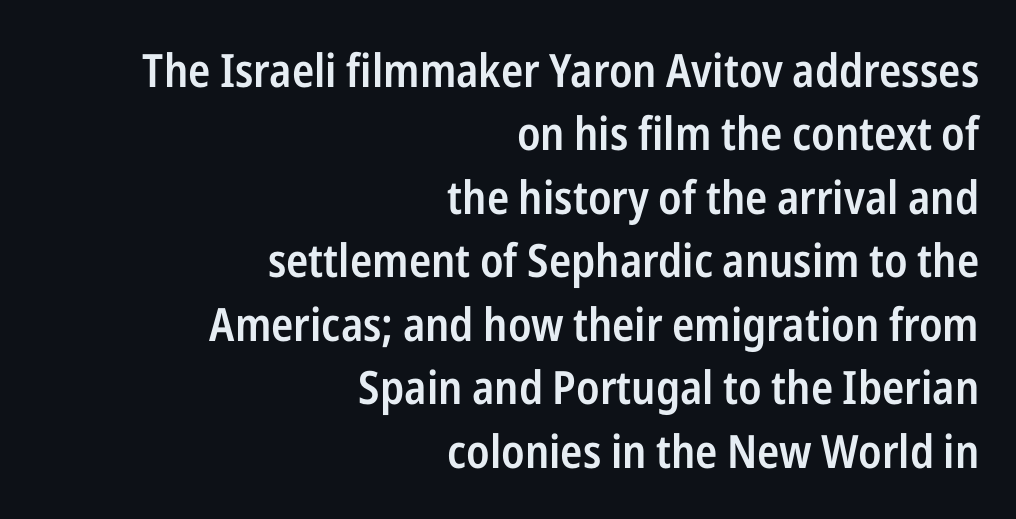
Q: Is the text bold? A: Semi-bold.
Q: Is the text italic (slanted)? A: No, it is upright.
Q: Is the typeface a serif or a sans-serif typeface? A: Sans-serif.
Q: Is the text underlined? A: No.
Q: How is the paragraph aligned? A: Right-aligned.
Q: Is the spacing between letters normal or unusually wide? A: Normal.
Q: Is the spacing between lines tight, normal or loose? A: Normal.
Q: Width (condensed, normal, or wide)? A: Condensed.
Q: Stroke contrast? A: Low.
Q: x-height? A: Medium.
Q: Monospaced? A: No.
